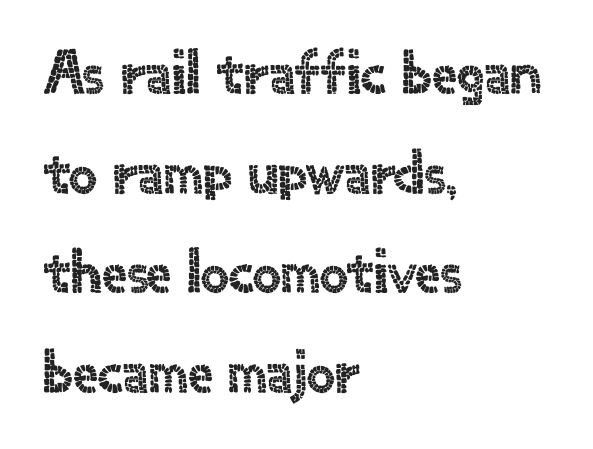
A typesetter would call this zero additional tracking. The foot of each line stays bare and open. Here the designer chose a conventional face with non-uniform glyph widths. A student would call this left alignment; a typographer would say flush left, rag right. Ordinary non-slanted type is in use. Serif or sans? Sans — the stroke terminals are bare.
